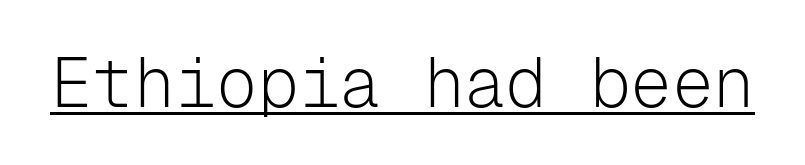
{"serif": "no", "italic": "no", "bold": "no", "weight": "light", "width": "normal", "stroke_contrast": "low", "x_height": "medium", "monospaced": "yes", "underline": "yes", "letter_spacing": "normal", "letter_spacing_em": 0.0, "glyph_px": 69}
